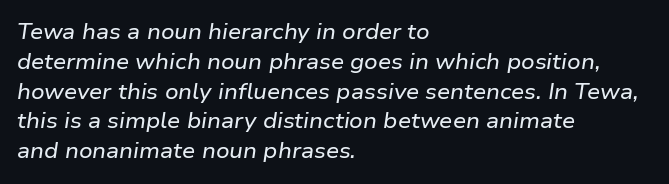
{"italic": "yes", "lean": "right", "slant_degrees": 9, "underline": "no", "align": "left", "line_spacing": "normal", "line_spacing_ratio": 1.42, "letter_spacing": "normal", "letter_spacing_em": 0.0, "glyph_px": 21}
